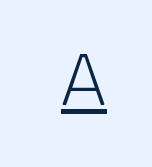
The image shows 74 px light sans-serif type, upright; set unusually wide letter spacing (+0.35 em), underlined; low stroke contrast and a medium x-height.
